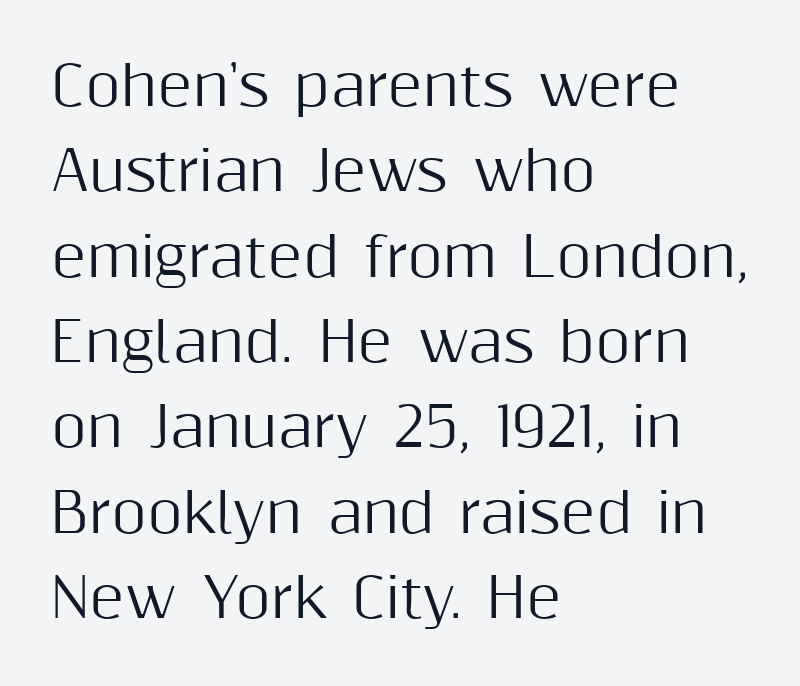
Q: Is the text italic (slanted)? A: No, it is upright.
Q: Is the typeface a serif or a sans-serif typeface? A: Sans-serif.
Q: Is the text underlined? A: No.
Q: How is the paragraph aligned? A: Left-aligned.
Q: Is the spacing between letters normal or unusually wide? A: Normal.
Q: Is the spacing between lines tight, normal or loose? A: Normal.
Q: Width (condensed, normal, or wide)? A: Normal.
Q: Stroke contrast? A: Medium.
Q: x-height? A: Medium.
Q: Monospaced? A: No.
